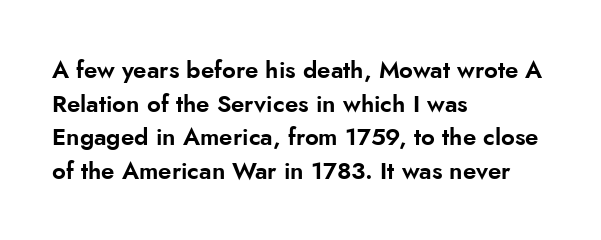
{"italic": "no", "underline": "no", "align": "left", "line_spacing": "normal", "line_spacing_ratio": 1.4, "letter_spacing": "normal", "letter_spacing_em": 0.0, "glyph_px": 24}
